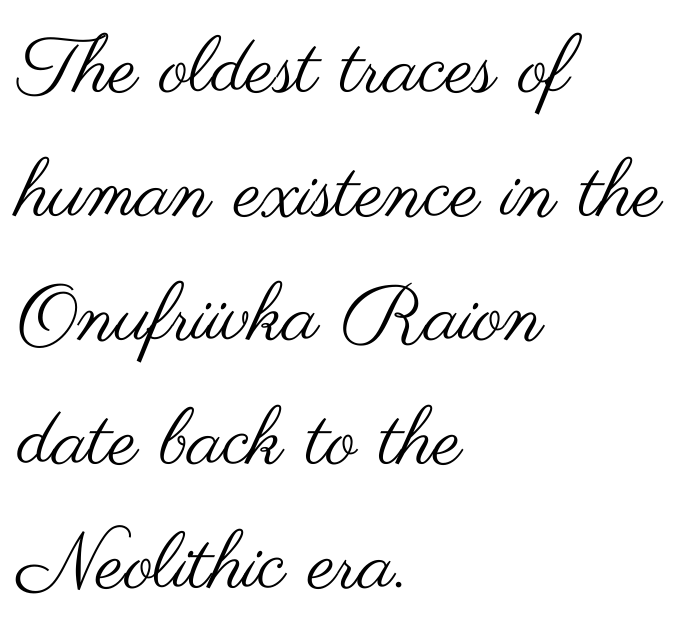
{"serif": "no", "bold": "no", "weight": "regular", "width": "wide", "stroke_contrast": "medium", "x_height": "small", "monospaced": "no", "underline": "no", "align": "left", "line_spacing": "normal", "line_spacing_ratio": 1.57, "letter_spacing": "normal", "letter_spacing_em": 0.0, "glyph_px": 79}
